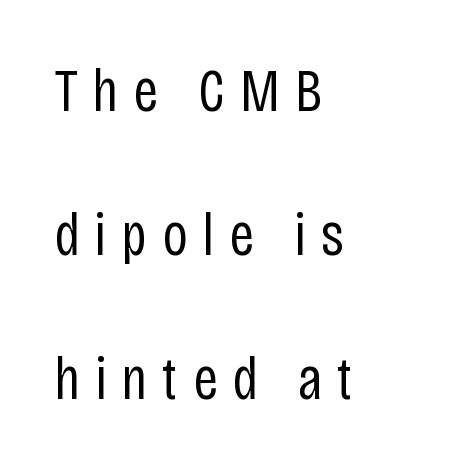
{"serif": "no", "italic": "no", "bold": "no", "weight": "regular", "width": "condensed", "stroke_contrast": "low", "x_height": "large", "monospaced": "no", "underline": "no", "align": "left", "line_spacing": "loose", "line_spacing_ratio": 2.36, "letter_spacing": "wide", "letter_spacing_em": 0.24, "glyph_px": 61}
